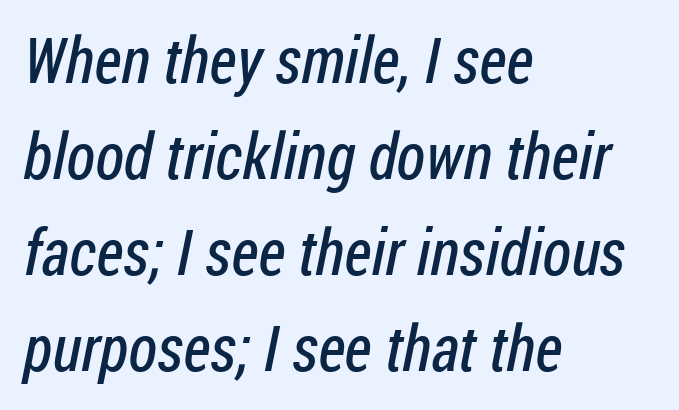
The image shows 64 px regular-weight, condensed sans-serif type; set left-aligned, normal line spacing (1.5x), normal letter spacing, not underlined; low stroke contrast and a medium x-height.
